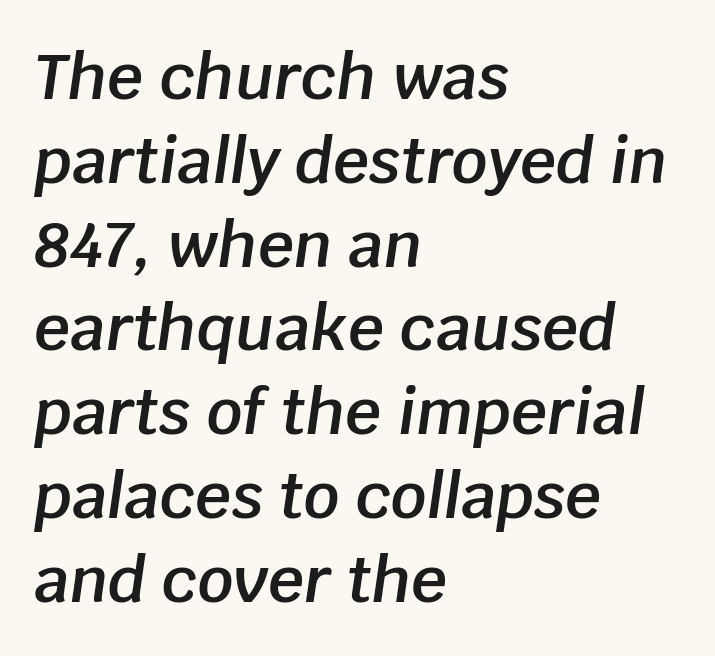
The lines in this sample share a left origin and differ only in where they stop. Characters are canted at an angle relative to the baseline's perpendicular. The face used here is rendered with its standard letterfit. The passage shown is typed in a proportional face where columns would drift. Bare-footed words on every line. The passage shown is semibold, sitting just below true bold.
